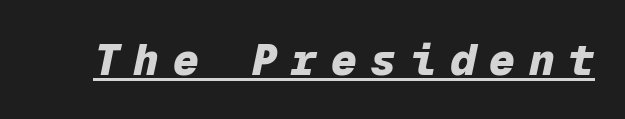
The string is rendered with underlining switched on. A typesetter would call this monospace, since all characters share one set width. The font's italic variant was chosen for this text. Caption: bold face, heavy strokes. Words appear elongated and porous because spacing is wide.
